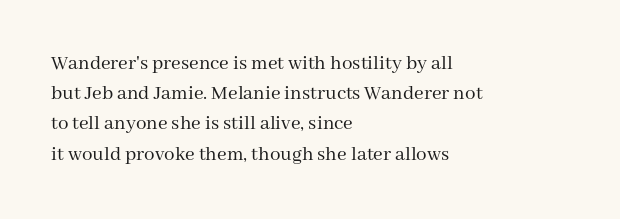
Regarding leading, the lines here are spaced in the standard way. Underline: absent. A classic flush-left, rag-right setting is used for this passage. Every character sits straight up, as roman type does.
